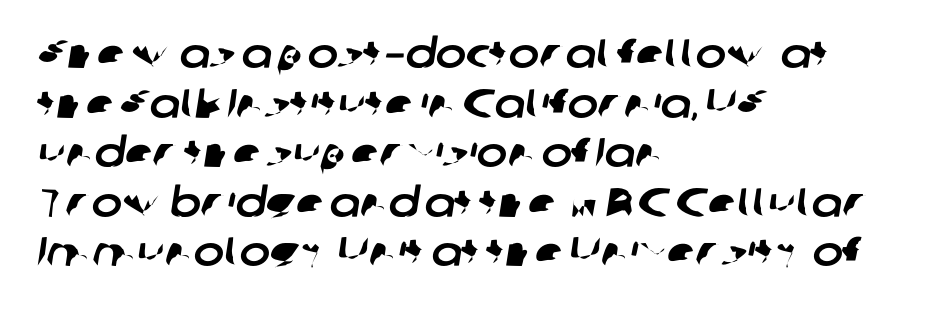
The image shows 41 px sans-serif type; set left-aligned, line spacing 1.21x, normal letter spacing, not underlined; low stroke contrast and a medium x-height.
